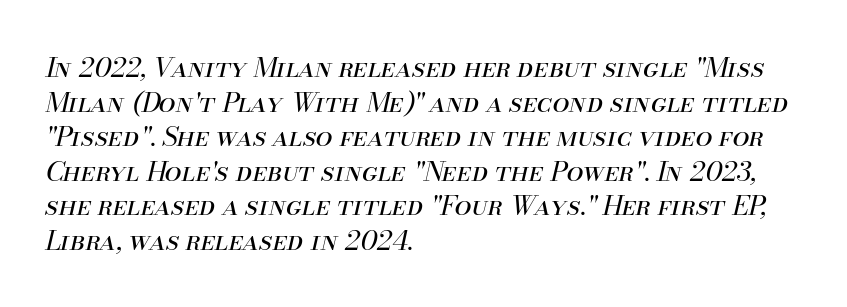
This sample uses plain, unmodified letter spacing. Stems and bowls with no extra thickness — not bold. The space beneath each line is pristine and unruled. Where is the straight margin? On the left. If you drew a line through each stem, it would be angled.
